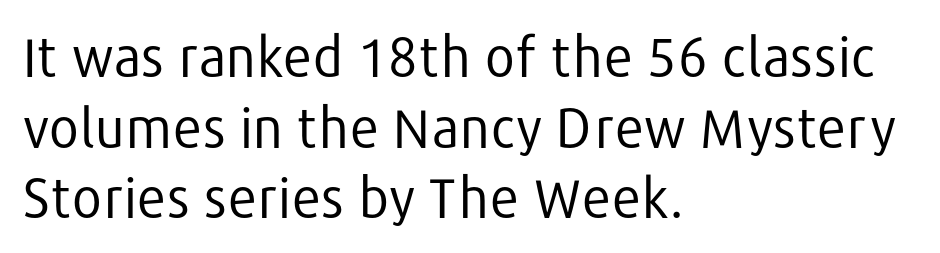
{"serif": "no", "italic": "no", "bold": "no", "weight": "regular", "width": "normal", "stroke_contrast": "low", "x_height": "medium", "monospaced": "no", "underline": "no", "align": "left", "line_spacing": "normal", "line_spacing_ratio": 1.31, "letter_spacing": "normal", "letter_spacing_em": 0.0, "glyph_px": 54}
